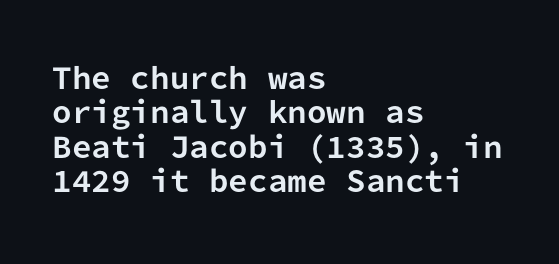
Tracking value appears to be zero — textbook default spacing. Reading down the block, your eye returns to a fixed left position each line. Observe the absence of serifs on each vertical stroke in this sample. The letters march in equal steps, a hallmark of fixed-pitch type. The typesetting leans heavy: a genuine bold.
